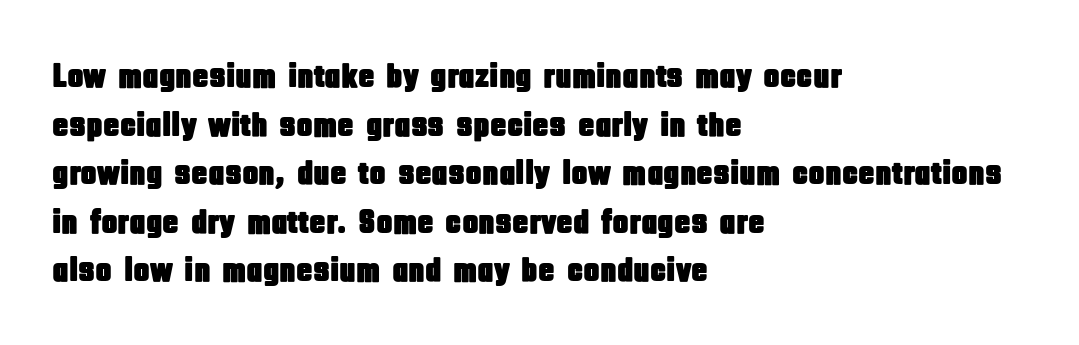
Q: Is the text italic (slanted)? A: No, it is upright.
Q: Is the typeface a serif or a sans-serif typeface? A: Sans-serif.
Q: Is the text underlined? A: No.
Q: How is the paragraph aligned? A: Left-aligned.
Q: Is the spacing between letters normal or unusually wide? A: Normal.
Q: Is the spacing between lines tight, normal or loose? A: Normal.
Q: Width (condensed, normal, or wide)? A: Condensed.
Q: Stroke contrast? A: Low.
Q: x-height? A: Large.
Q: Monospaced? A: No.
